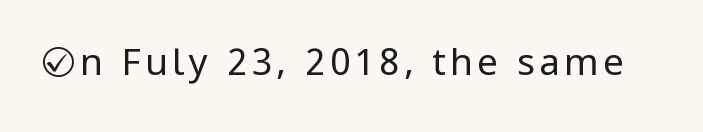
Grotesque or geometric, the face here clearly has no serifs. The baseline area is clear. This is roman type, the default non-slanted kind. The characters are drawn with everyday or finer stroke widths. Think of a printed novel: that variable character pitch is what you see here.
